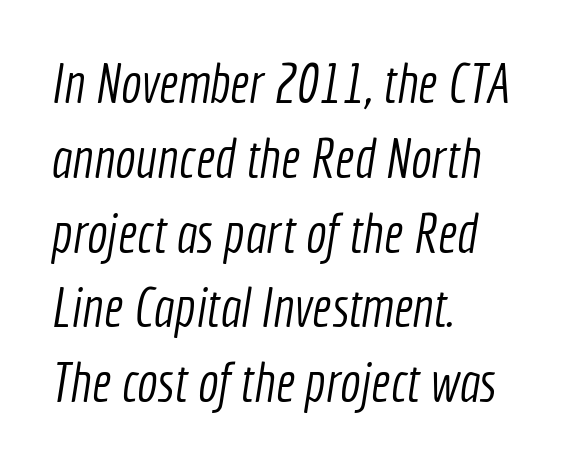
Horizontal alignment here is leftward, the default for most running prose. Nope, no serifs anywhere on these letters. This rendering leaves character spacing at its baseline value. Looks like regular typesetting: each glyph gets only the width it needs. The rendering uses a moderate line-height, typical for paragraphs. Weight: regular or lighter.
